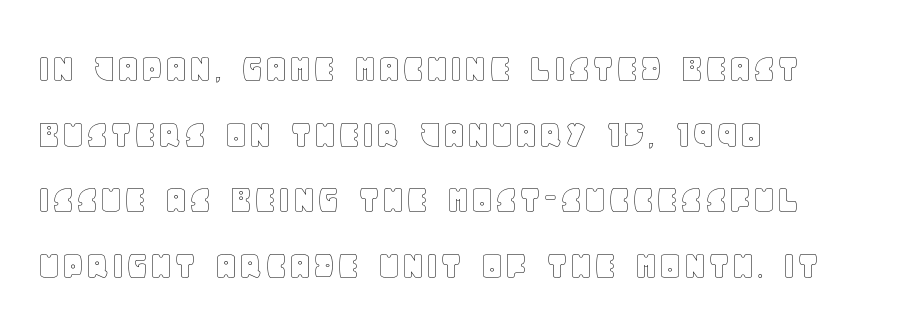
The paragraph shown leans on its left margin. The vertical gap from one line to the next is medium. Any mark beneath the type? The region is blank. Here the designer chose a conventional face with non-uniform glyph widths.
